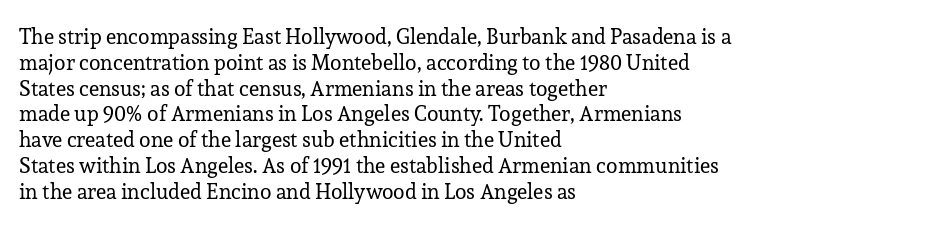
The image shows 21 px text type, upright; set left-aligned, line spacing 1.23x, normal letter spacing, not underlined.
